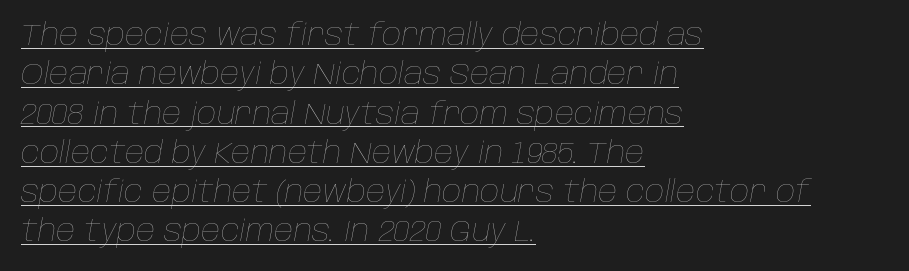
No letter is thick-stroked: the sample isn't bold. The setting favours the left margin, as ordinary paragraphs usually do. This sample keeps an unexceptional amount of space between lines. How are the letters spaced? Ordinarily, with no added tracking.
